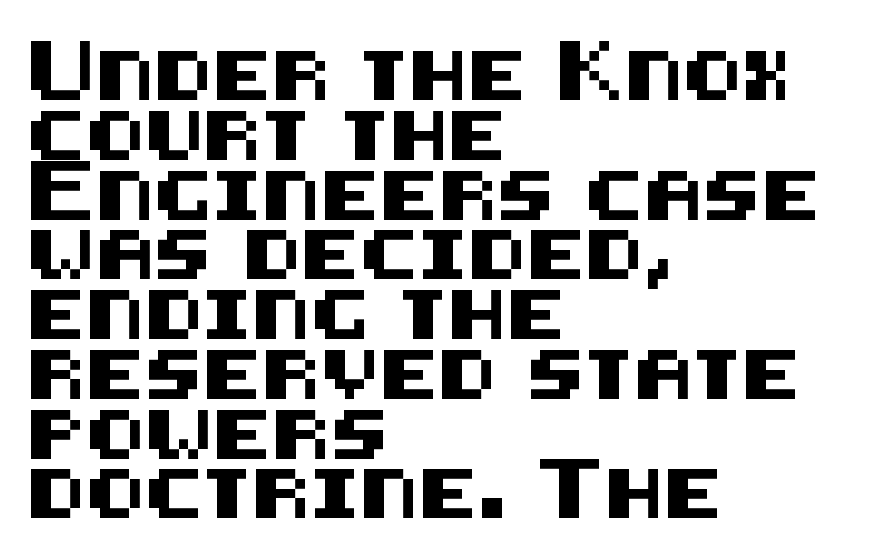
The image shows 49 px sans-serif type, upright; set left-aligned, line spacing 1.22x, normal letter spacing, not underlined; medium stroke contrast and a large x-height.
